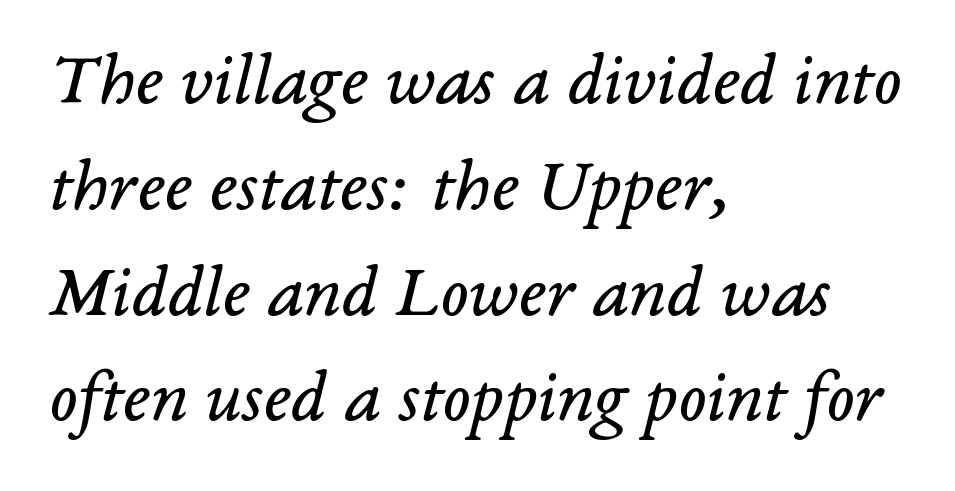
The baseline area is clear. The lines in this sample share a left origin and differ only in where they stop. Serif or sans? Serif — the stroke terminals have little feet. Every character sits at an angle, as italics do.
